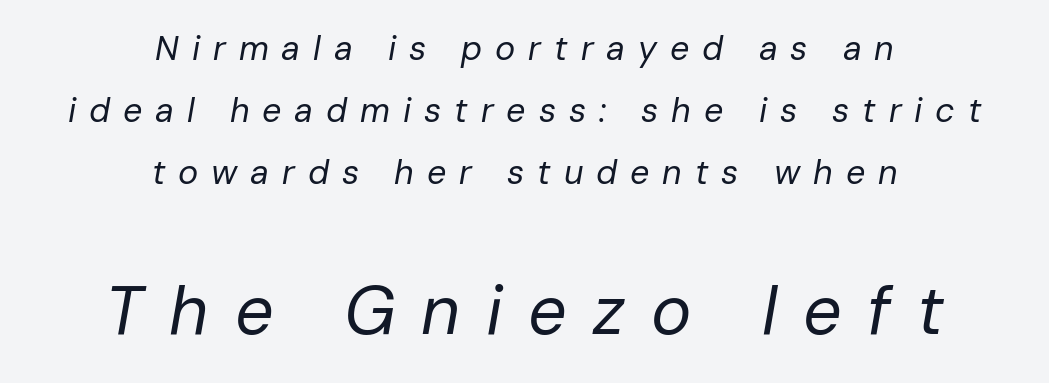
The image shows 68 px regular-weight type, italic (leaning right); set centered, line spacing 1.82x, unusually wide letter spacing (+0.38 em), not underlined; the second (bottom) block is 2.0x larger; low stroke contrast and a medium x-height.
